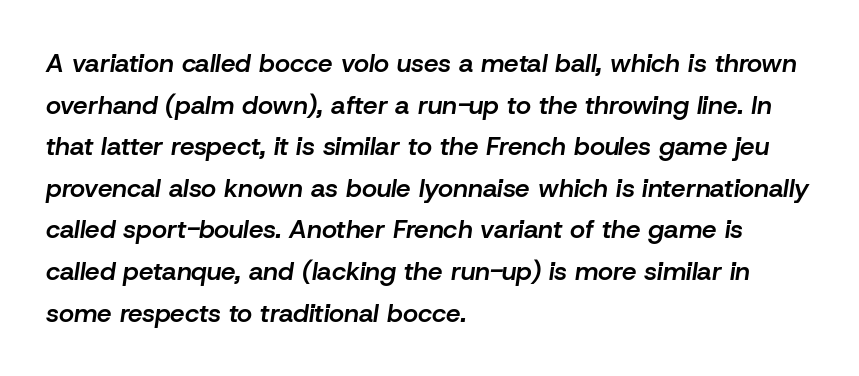
These lines stack with their left ends in a neat column. Stroke thickness is moderately raised; the sample reads as semibold. Each row of text sits above clean, open space. The whole block is typeset with a tilt. Between one letter and the next there's only the usual sliver of space.
